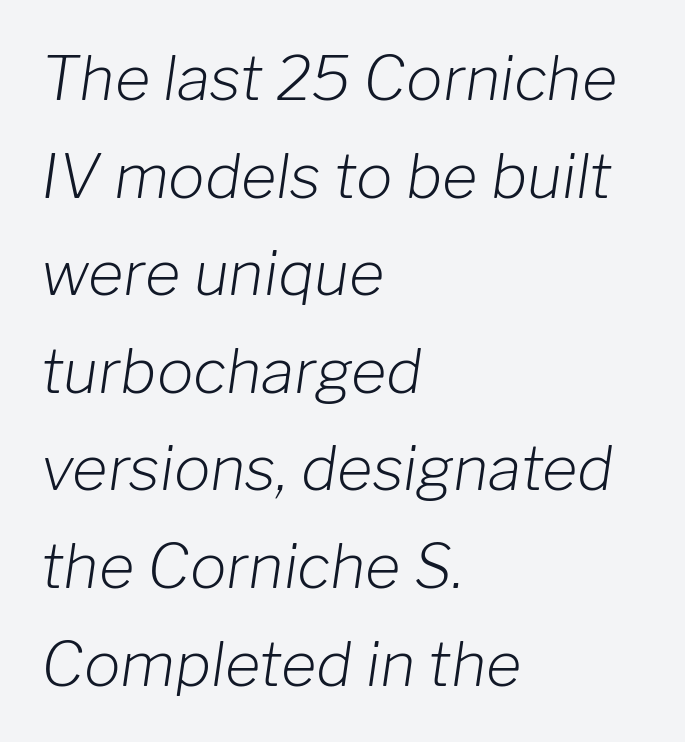
The image shows 61 px light type, italic (leaning right); set left-aligned, normal line spacing (1.6x), normal letter spacing, not underlined; low stroke contrast and a medium x-height.
